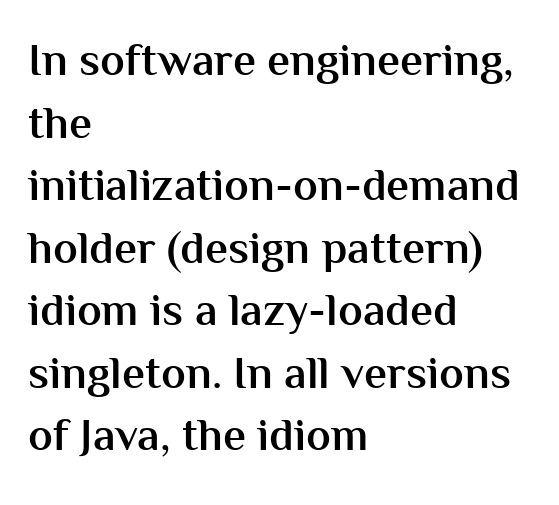
The image shows 46 px semibold sans-serif type, upright; set left-aligned, normal line spacing (1.36x), normal letter spacing, not underlined; medium stroke contrast and a medium x-height.
